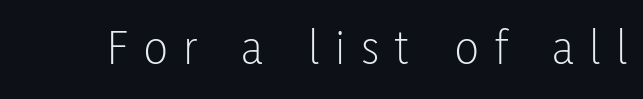
Q: Is the text bold? A: No.
Q: Is the text italic (slanted)? A: No, it is upright.
Q: Is the typeface a serif or a sans-serif typeface? A: Sans-serif.
Q: Is the text underlined? A: No.
Q: Is the spacing between letters normal or unusually wide? A: Unusually wide.
Q: Width (condensed, normal, or wide)? A: Condensed.
Q: Stroke contrast? A: Low.
Q: x-height? A: Medium.
Q: Monospaced? A: No.
